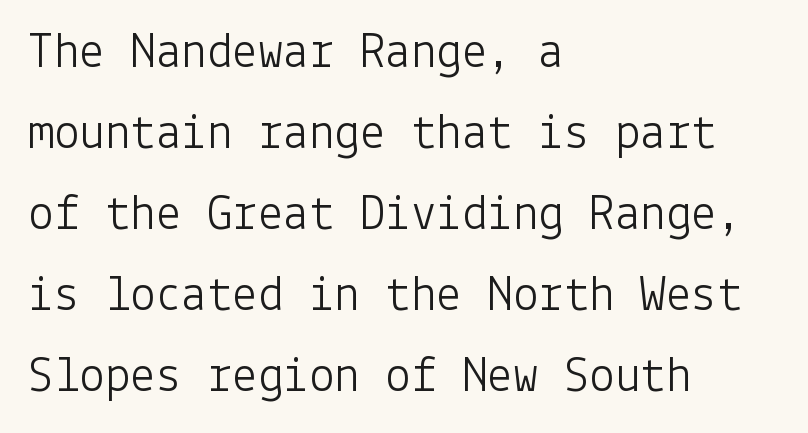
{"serif": "no", "italic": "no", "bold": "no", "weight": "light", "width": "normal", "stroke_contrast": "low", "x_height": "medium", "underline": "no", "align": "left", "line_spacing": "normal", "line_spacing_ratio": 1.59, "letter_spacing": "normal", "letter_spacing_em": 0.0, "glyph_px": 51}
